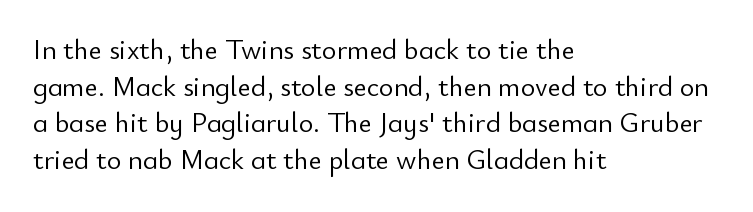
{"serif": "no", "italic": "no", "bold": "no", "weight": "light", "width": "normal", "stroke_contrast": "low", "x_height": "small", "monospaced": "no", "underline": "no", "align": "left", "line_spacing": "normal", "line_spacing_ratio": 1.31, "letter_spacing": "normal", "letter_spacing_em": 0.0, "glyph_px": 28}
